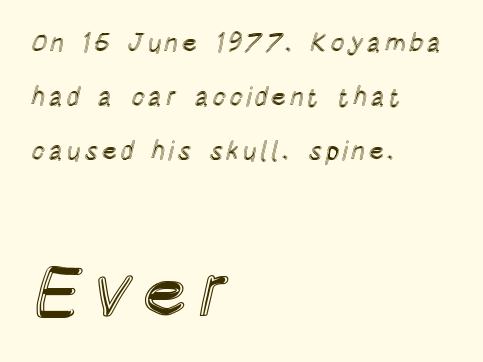
The image shows 77 px condensed type; set left-aligned, loose line spacing (2.08x), not underlined; the second (bottom) block is 2.96x larger; a large x-height.
